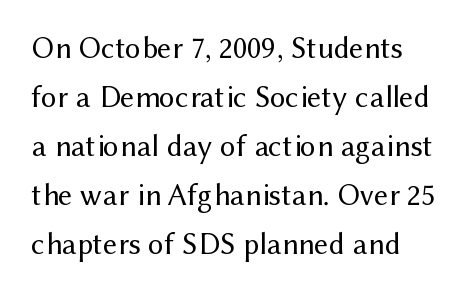
Q: Is the text bold? A: No.
Q: Is the text italic (slanted)? A: No, it is upright.
Q: Is the typeface a serif or a sans-serif typeface? A: Sans-serif.
Q: Is the text underlined? A: No.
Q: How is the paragraph aligned? A: Left-aligned.
Q: Is the spacing between letters normal or unusually wide? A: Normal.
Q: Is the spacing between lines tight, normal or loose? A: Normal.
Q: Width (condensed, normal, or wide)? A: Normal.
Q: Stroke contrast? A: Medium.
Q: x-height? A: Medium.
Q: Monospaced? A: No.
